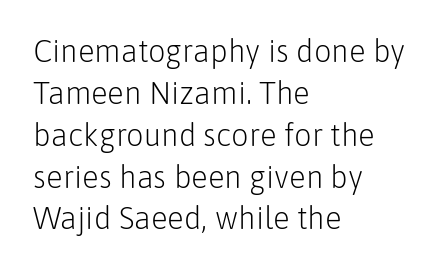
{"serif": "no", "italic": "no", "bold": "no", "weight": "light", "width": "normal", "stroke_contrast": "low", "x_height": "medium", "monospaced": "no", "underline": "no", "align": "left", "line_spacing": "normal", "line_spacing_ratio": 1.35, "letter_spacing": "normal", "letter_spacing_em": 0.0, "glyph_px": 31}
